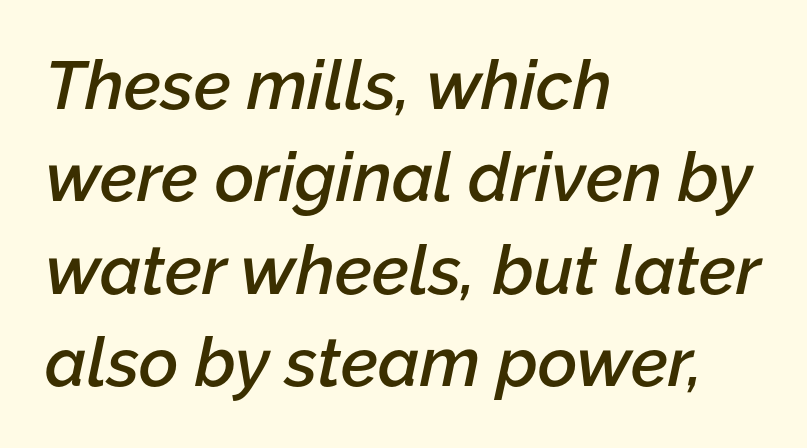
Q: Is the text bold? A: Semi-bold.
Q: Is the text italic (slanted)? A: Yes, it leans right by about 12 degrees.
Q: Is the text underlined? A: No.
Q: How is the paragraph aligned? A: Left-aligned.
Q: Is the spacing between letters normal or unusually wide? A: Normal.
Q: Is the spacing between lines tight, normal or loose? A: Normal.
Q: Width (condensed, normal, or wide)? A: Normal.
Q: Stroke contrast? A: Low.
Q: x-height? A: Medium.
Q: Monospaced? A: No.
